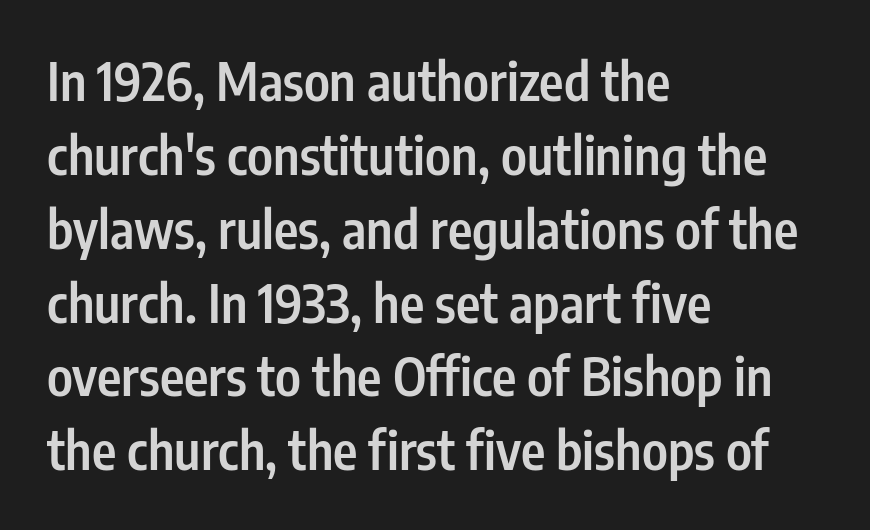
{"serif": "no", "italic": "no", "bold": "semi", "weight": "semibold", "width": "condensed", "stroke_contrast": "low", "x_height": "medium", "monospaced": "no", "underline": "no", "align": "left", "line_spacing": "normal", "line_spacing_ratio": 1.42, "letter_spacing": "normal", "letter_spacing_em": 0.0, "glyph_px": 52}
